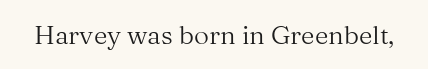
Q: Is the text bold? A: No.
Q: Is the text italic (slanted)? A: No, it is upright.
Q: Is the text underlined? A: No.
Q: Is the spacing between letters normal or unusually wide? A: Normal.
